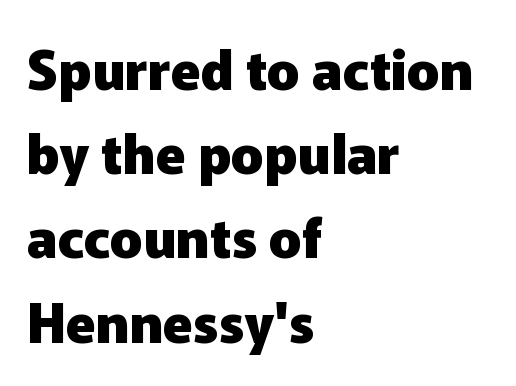
Q: Is the text bold? A: Yes.
Q: Is the text italic (slanted)? A: No, it is upright.
Q: Is the typeface a serif or a sans-serif typeface? A: Sans-serif.
Q: Is the text underlined? A: No.
Q: How is the paragraph aligned? A: Left-aligned.
Q: Is the spacing between letters normal or unusually wide? A: Normal.
Q: Is the spacing between lines tight, normal or loose? A: Normal.
Q: Width (condensed, normal, or wide)? A: Normal.
Q: Stroke contrast? A: Low.
Q: x-height? A: Medium.
Q: Monospaced? A: No.
